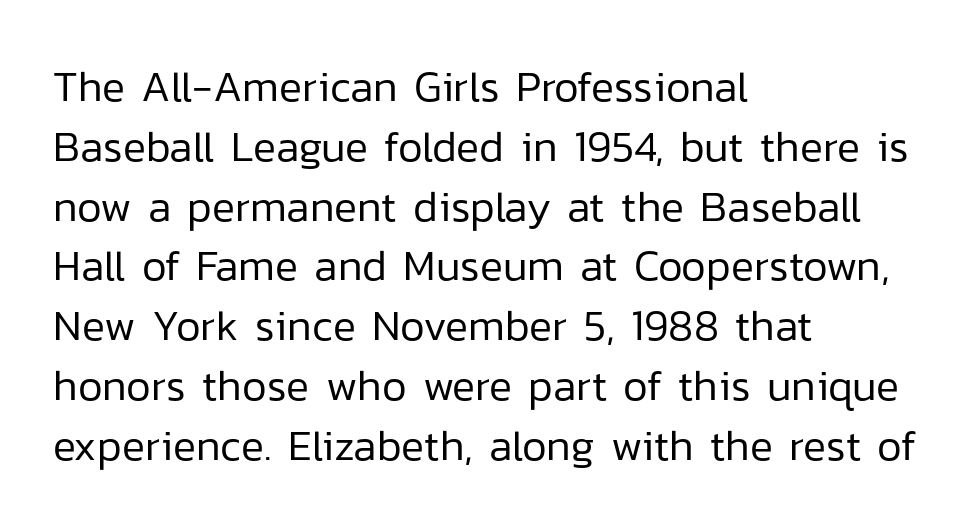
{"serif": "no", "italic": "no", "bold": "no", "weight": "regular", "width": "normal", "stroke_contrast": "low", "x_height": "medium", "monospaced": "no", "underline": "no", "align": "left", "line_spacing": "normal", "line_spacing_ratio": 1.39, "letter_spacing": "normal", "letter_spacing_em": 0.0, "glyph_px": 43}
